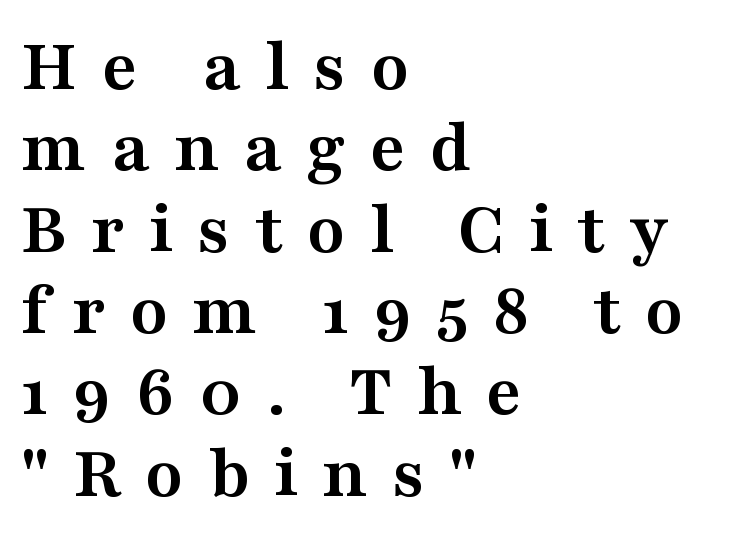
{"serif": "yes", "italic": "no", "bold": "yes", "weight": "semibold", "width": "wide", "stroke_contrast": "medium", "x_height": "medium", "monospaced": "no", "underline": "no", "align": "left", "line_spacing": "tight", "line_spacing_ratio": 1.07, "letter_spacing": "wide", "letter_spacing_em": 0.32, "glyph_px": 76}
